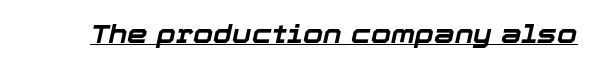
The image shows 26 px bold type, italic (leaning right); set normal letter spacing, underlined.
